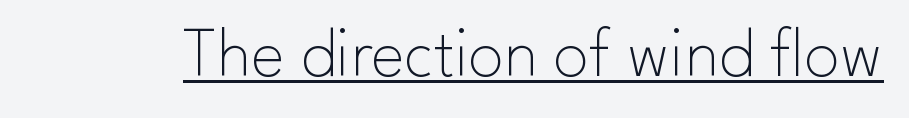
On a weight scale, this lands at 450 or below. The tracking reads as untouched default to a designer's eye. In terms of letterform style, serifs are entirely absent. Designer's note — italics off, roman on. The face used here is proportionally spaced, like ordinary book or web type.
